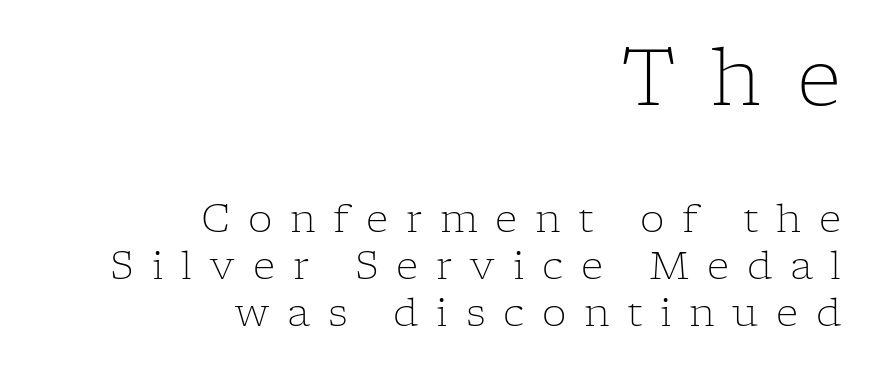
Posture: vertical. The setting favours the right margin, as signatures and pull-quotes sometimes do. The face used here is proportionally spaced, like ordinary book or web type. Large over small — that's the arrangement of the two blocks here.
